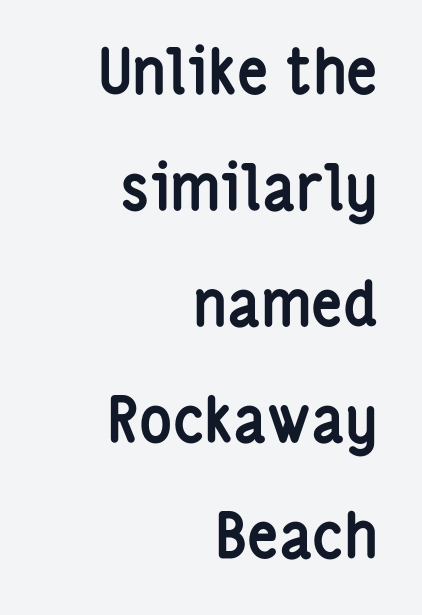
The image shows 62 px semibold, condensed sans-serif type, upright; set right-aligned, line spacing 1.87x, normal letter spacing, not underlined; low stroke contrast and a medium x-height.
